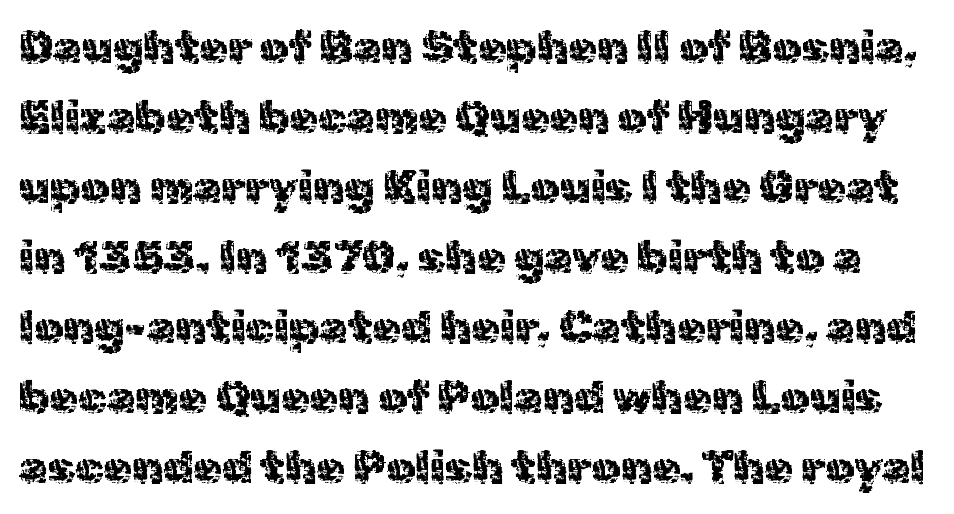
{"serif": "no", "italic": "no", "width": "normal", "x_height": "medium", "monospaced": "no", "underline": "no", "line_spacing": "normal", "line_spacing_ratio": 1.52, "letter_spacing": "normal", "letter_spacing_em": 0.0, "glyph_px": 46}
